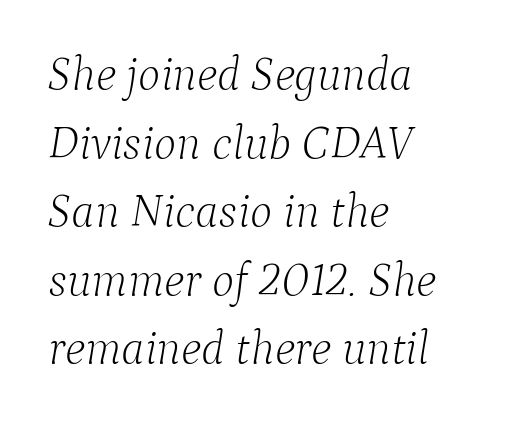
{"serif": "yes", "italic": "yes", "lean": "right", "slant_degrees": 9, "bold": "no", "weight": "light", "width": "normal", "stroke_contrast": "low", "x_height": "medium", "monospaced": "no", "underline": "no", "align": "left", "line_spacing": "normal", "line_spacing_ratio": 1.46, "letter_spacing": "normal", "letter_spacing_em": 0.0, "glyph_px": 47}
